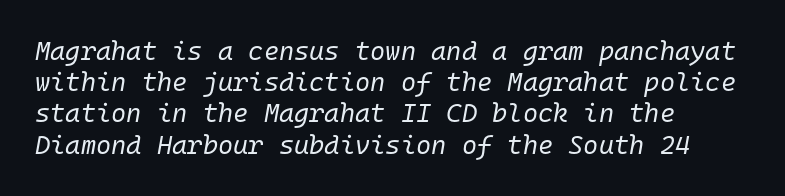
Q: Is the text bold? A: No.
Q: Is the text italic (slanted)? A: Yes, it leans right by about 10 degrees.
Q: Is the text underlined? A: No.
Q: How is the paragraph aligned? A: Left-aligned.
Q: Is the spacing between letters normal or unusually wide? A: Normal.
